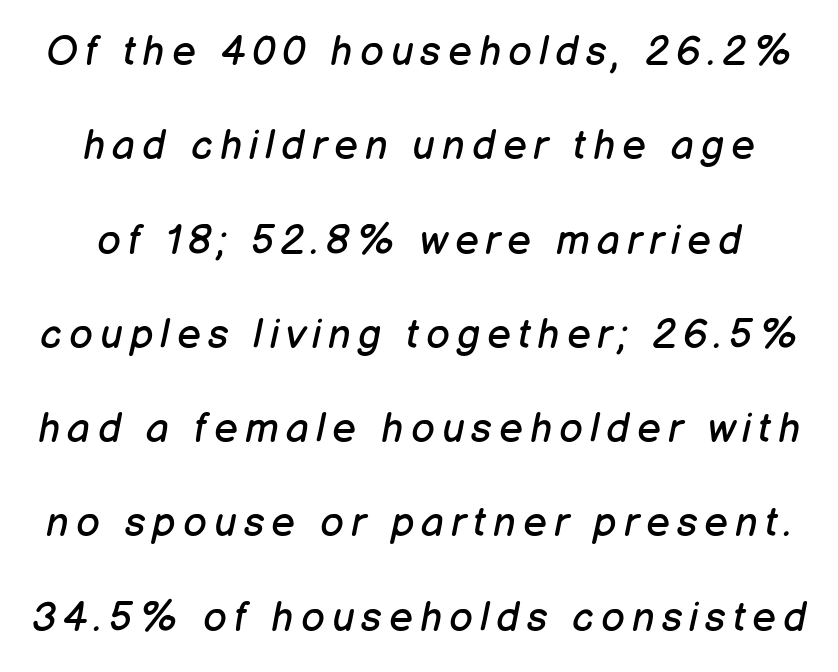
The image shows 41 px regular-weight type, italic (leaning right); set loose line spacing (2.3x), not underlined; low stroke contrast and a medium x-height.
